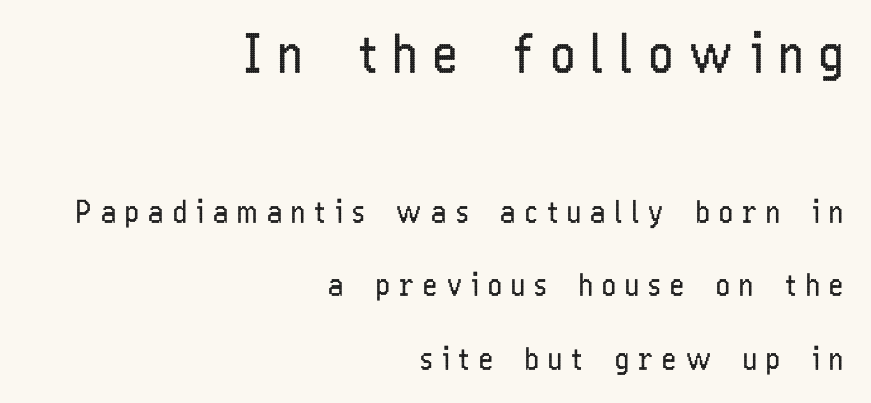
Q: Is the text bold? A: No.
Q: Is the text italic (slanted)? A: No, it is upright.
Q: Is the typeface a serif or a sans-serif typeface? A: Sans-serif.
Q: Is the text underlined? A: No.
Q: How is the paragraph aligned? A: Right-aligned.
Q: Is the spacing between letters normal or unusually wide? A: Unusually wide.
Q: Is the spacing between lines tight, normal or loose? A: Loose.
Q: Which block of text is set in a larger size, the first (top) or the second (bottom)? A: The first (top) one.
Q: Width (condensed, normal, or wide)? A: Condensed.
Q: Stroke contrast? A: Low.
Q: x-height? A: Medium.
Q: Monospaced? A: No.
